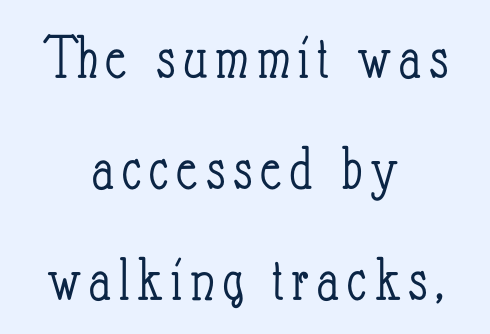
The image shows 65 px light, condensed type, upright; set centered, line spacing 1.71x, not underlined; low stroke contrast and a small x-height.
